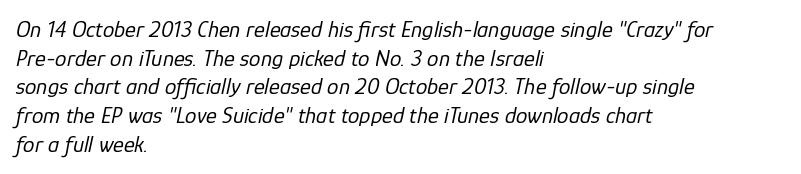
Q: Is the text bold? A: No.
Q: Is the text italic (slanted)? A: Yes, it leans right by about 12 degrees.
Q: Is the text underlined? A: No.
Q: How is the paragraph aligned? A: Left-aligned.
Q: Is the spacing between letters normal or unusually wide? A: Normal.
Q: Is the spacing between lines tight, normal or loose? A: Normal.
